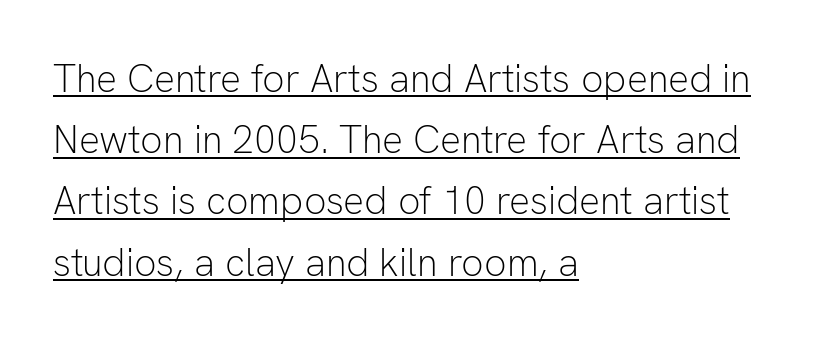
A typesetter would call this proportional, since set widths differ per character. Weight class: somewhere from thin through regular. You could call the tracking neutral — neither tight nor loose. Students, observe the line beneath the letters — that is underlining.
